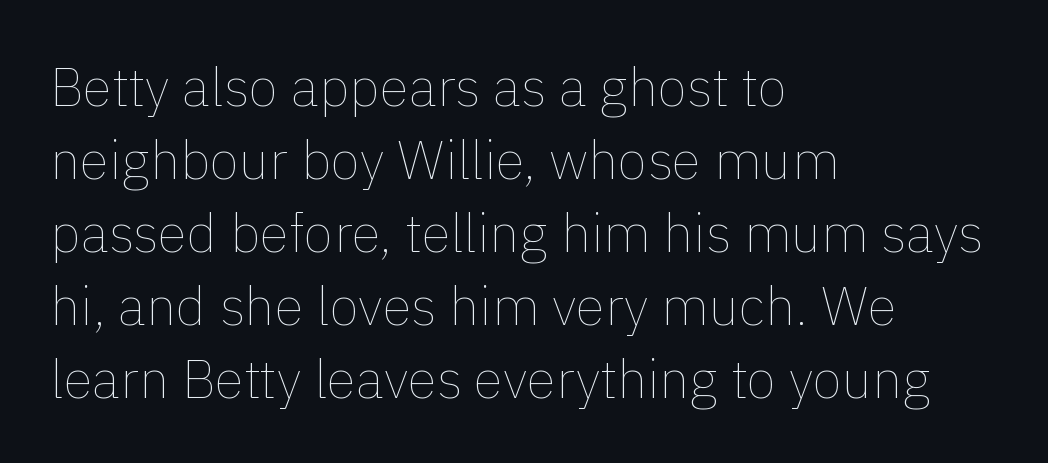
The image shows 54 px thin type, upright; set left-aligned, normal line spacing (1.35x), normal letter spacing, not underlined; a medium x-height.
